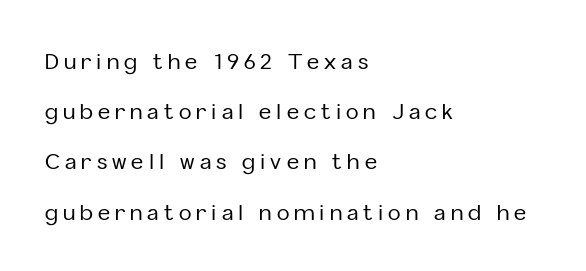
Q: Is the text italic (slanted)? A: No, it is upright.
Q: Is the text underlined? A: No.
Q: How is the paragraph aligned? A: Left-aligned.
Q: Is the spacing between letters normal or unusually wide? A: Unusually wide.
Q: Is the spacing between lines tight, normal or loose? A: Loose.
